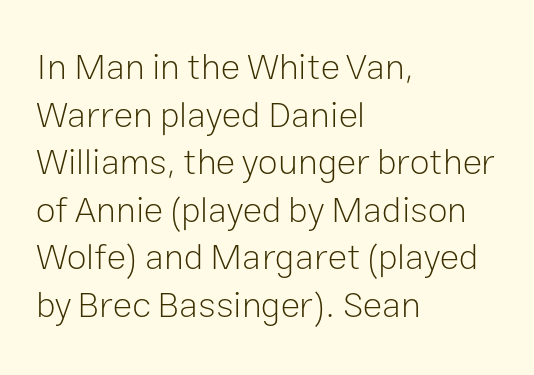
Q: Is the text bold? A: No.
Q: Is the text italic (slanted)? A: No, it is upright.
Q: Is the typeface a serif or a sans-serif typeface? A: Sans-serif.
Q: Is the text underlined? A: No.
Q: How is the paragraph aligned? A: Left-aligned.
Q: Is the spacing between letters normal or unusually wide? A: Normal.
Q: Is the spacing between lines tight, normal or loose? A: Normal.
Q: Width (condensed, normal, or wide)? A: Normal.
Q: Stroke contrast? A: Low.
Q: x-height? A: Medium.
Q: Monospaced? A: No.
